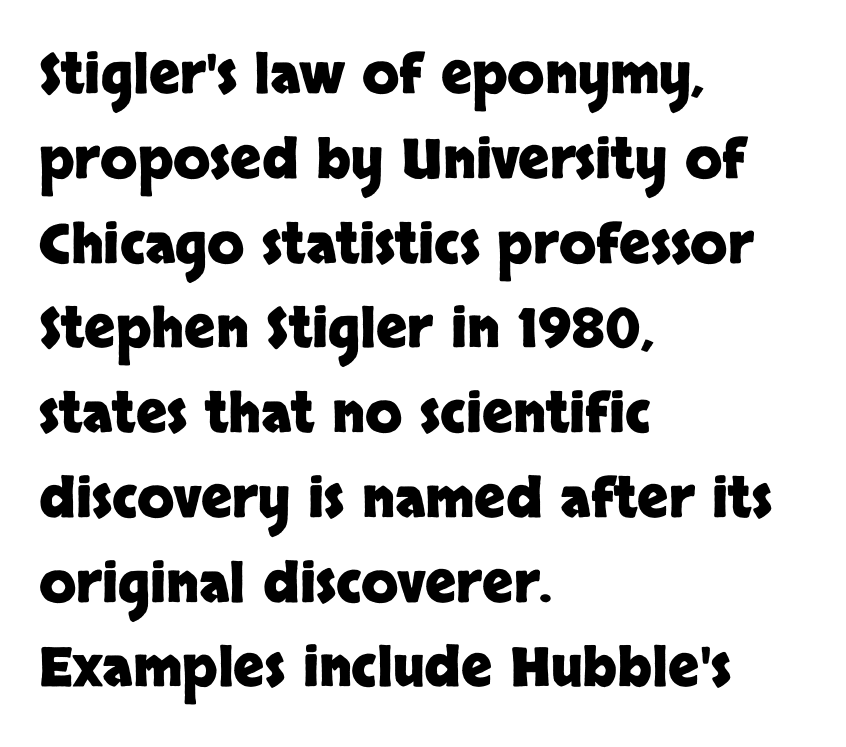
{"serif": "no", "italic": "no", "bold": "yes", "weight": "heavy", "width": "normal", "stroke_contrast": "low", "x_height": "large", "monospaced": "no", "underline": "no", "align": "left", "line_spacing": "normal", "line_spacing_ratio": 1.57, "letter_spacing": "normal", "letter_spacing_em": 0.0, "glyph_px": 54}
